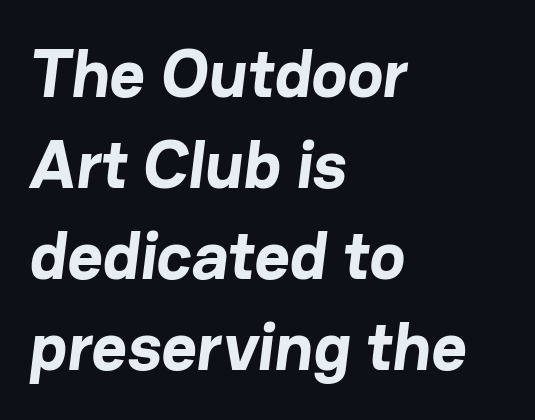
Q: Is the text bold? A: Yes.
Q: Is the typeface a serif or a sans-serif typeface? A: Sans-serif.
Q: Is the text underlined? A: No.
Q: How is the paragraph aligned? A: Left-aligned.
Q: Is the spacing between letters normal or unusually wide? A: Normal.
Q: Is the spacing between lines tight, normal or loose? A: Normal.
Q: Width (condensed, normal, or wide)? A: Normal.
Q: Stroke contrast? A: Low.
Q: x-height? A: Medium.
Q: Monospaced? A: No.
